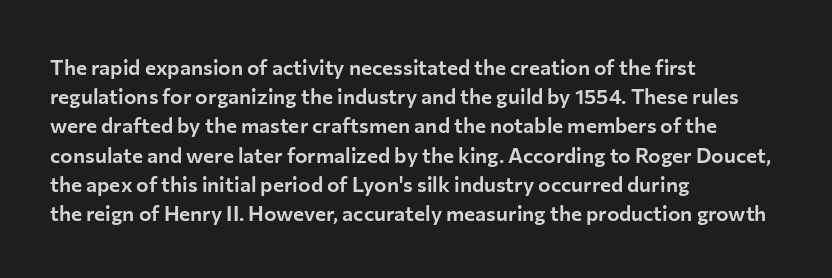
Q: Is the text italic (slanted)? A: No, it is upright.
Q: Is the text underlined? A: No.
Q: How is the paragraph aligned? A: Left-aligned.
Q: Is the spacing between letters normal or unusually wide? A: Normal.
Q: Is the spacing between lines tight, normal or loose? A: Normal.
